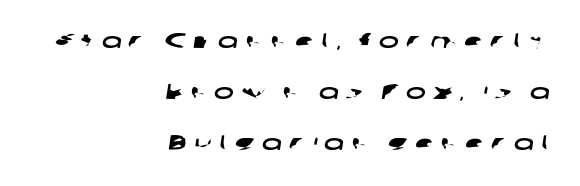
This sample is right-justified, so line beginnings fall wherever the words allow. Words float on clear page, feet unadorned. Does extra space separate the letters? Yes, quite a lot of it. The lines are spread far apart with generous leading.
